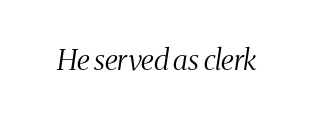
Unlike a clean sans, this face finishes its strokes with serifs. Glyph-to-glyph distance matches everyday printed text. The space directly below the letters is spotless. The letterforms sit at book weight or below.
